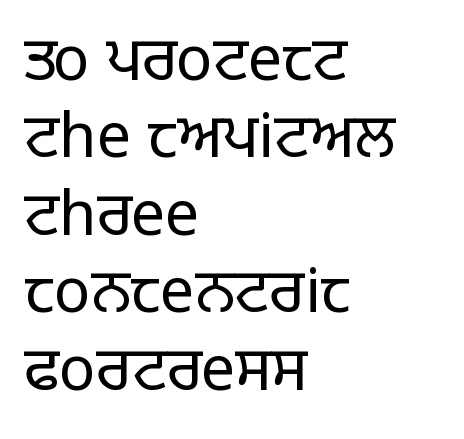
{"serif": "no", "italic": "no", "bold": "no", "weight": "light", "width": "normal", "stroke_contrast": "low", "x_height": "large", "monospaced": "no", "underline": "no", "align": "left", "line_spacing": "normal", "line_spacing_ratio": 1.27, "letter_spacing": "normal", "letter_spacing_em": 0.0, "glyph_px": 61}
